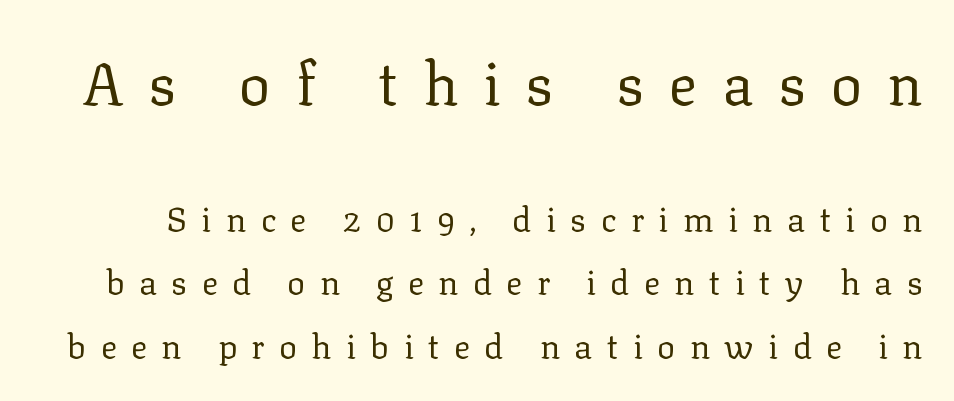
{"serif": "yes", "italic": "no", "bold": "no", "weight": "regular", "width": "normal", "stroke_contrast": "low", "x_height": "medium", "monospaced": "no", "underline": "no", "line_spacing_ratio": 1.87, "letter_spacing": "wide", "letter_spacing_em": 0.42, "larger_block": "first", "size_ratio": 1.74, "glyph_px": 59}
